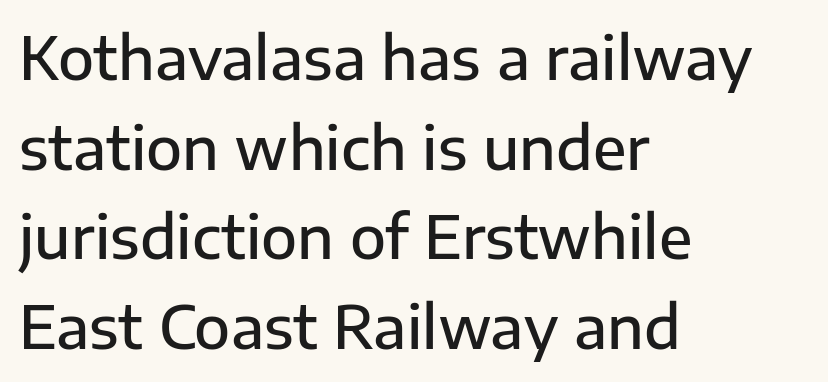
Q: Is the text bold? A: Semi-bold.
Q: Is the text italic (slanted)? A: No, it is upright.
Q: Is the typeface a serif or a sans-serif typeface? A: Sans-serif.
Q: Is the text underlined? A: No.
Q: How is the paragraph aligned? A: Left-aligned.
Q: Is the spacing between letters normal or unusually wide? A: Normal.
Q: Is the spacing between lines tight, normal or loose? A: Normal.
Q: Width (condensed, normal, or wide)? A: Normal.
Q: Stroke contrast? A: Low.
Q: x-height? A: Medium.
Q: Monospaced? A: No.
